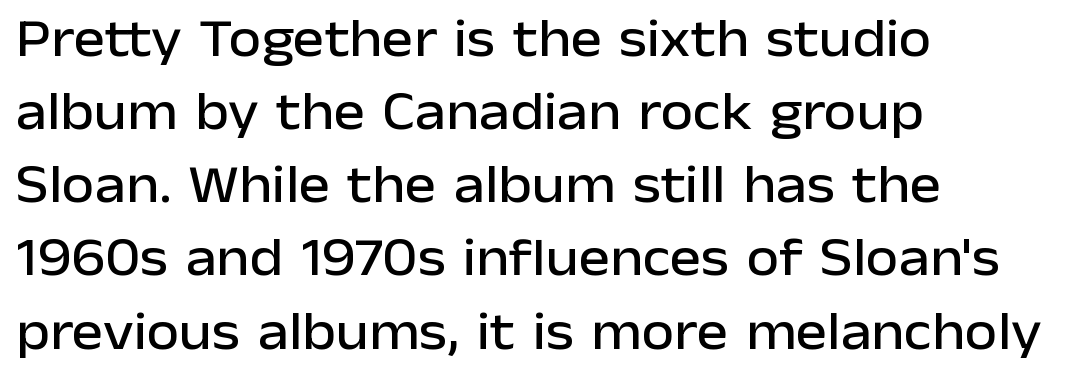
{"serif": "no", "italic": "no", "width": "normal", "stroke_contrast": "low", "x_height": "medium", "monospaced": "no", "underline": "no", "align": "left", "line_spacing": "normal", "line_spacing_ratio": 1.38, "letter_spacing": "normal", "letter_spacing_em": 0.0, "glyph_px": 53}
